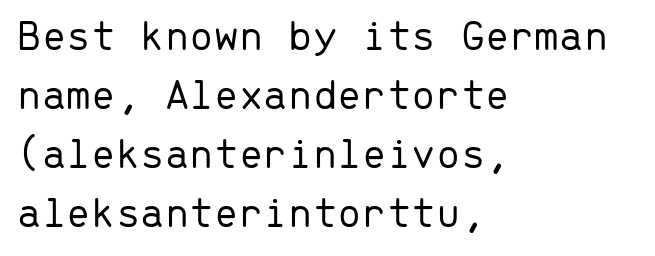
{"serif": "no", "italic": "no", "bold": "no", "weight": "light", "width": "normal", "stroke_contrast": "low", "x_height": "medium", "monospaced": "yes", "underline": "no", "align": "left", "line_spacing": "normal", "line_spacing_ratio": 1.34, "letter_spacing": "normal", "letter_spacing_em": 0.0, "glyph_px": 44}
